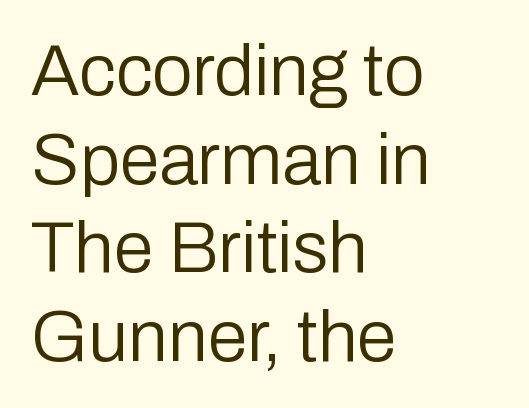
The image shows 72 px regular-weight sans-serif type, upright; set left-aligned, line spacing 1.23x, normal letter spacing, not underlined; low stroke contrast and a medium x-height.
